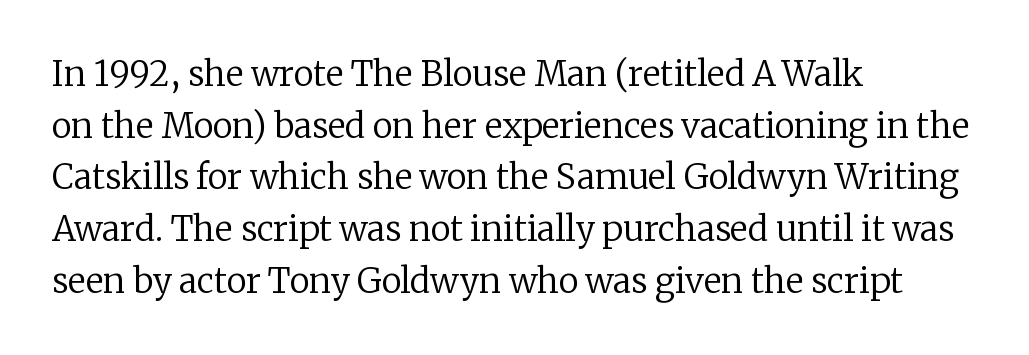
The foot of each line stays bare and open. Successive baselines arrive at the customary interval. In terms of letterspacing, this is plain default setting. No extra ink here — the face is not bold.
